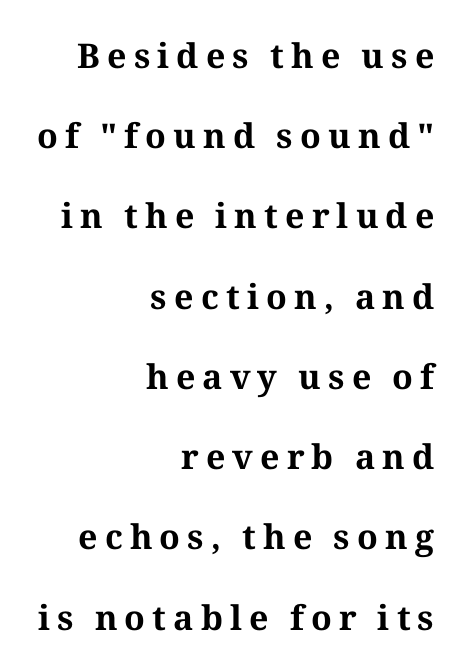
How heavy is the stroke? Heavy — this is a bold. The foot of each line stays bare and open. The designer went with a serif here, giving each stem small feet. Character widths vary here, with narrow letters taking less room than wide ones.
